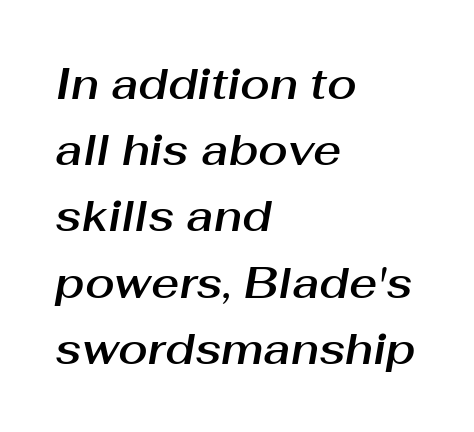
{"italic": "yes", "lean": "right", "slant_degrees": 10, "width": "normal", "stroke_contrast": "medium", "x_height": "medium", "monospaced": "no", "underline": "no", "align": "left", "line_spacing": "normal", "line_spacing_ratio": 1.54, "letter_spacing": "normal", "letter_spacing_em": 0.0, "glyph_px": 43}
